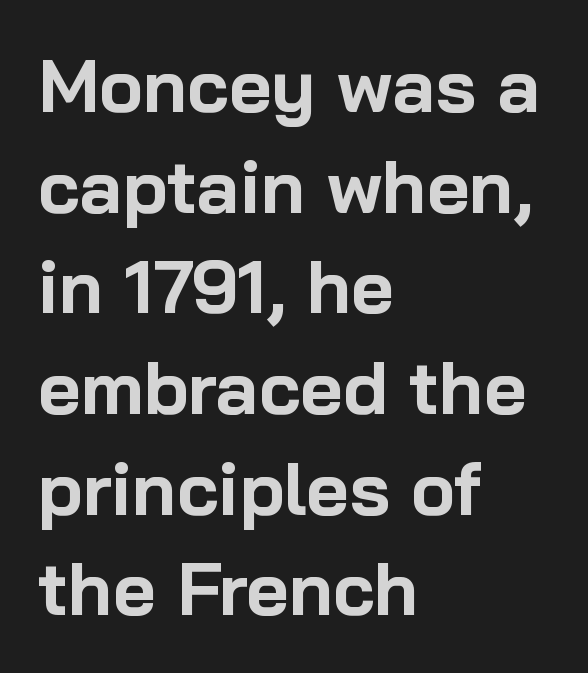
The rendering shows plain stroke endings on the letterforms — a sans-serif design. Teacher's note: observe the even left margin — that is flush-left alignment. These lines were composed using upright roman letters. The gap between lines stays unmarked.
